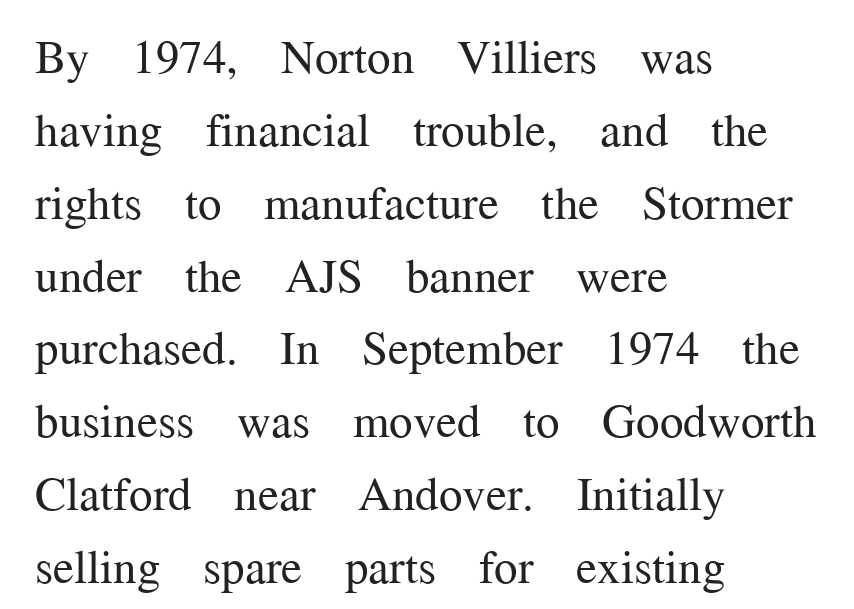
{"serif": "yes", "italic": "no", "bold": "no", "weight": "regular", "width": "normal", "stroke_contrast": "medium", "x_height": "medium", "monospaced": "no", "underline": "no", "align": "left", "line_spacing": "normal", "line_spacing_ratio": 1.55, "letter_spacing": "normal", "letter_spacing_em": 0.0, "glyph_px": 47}
